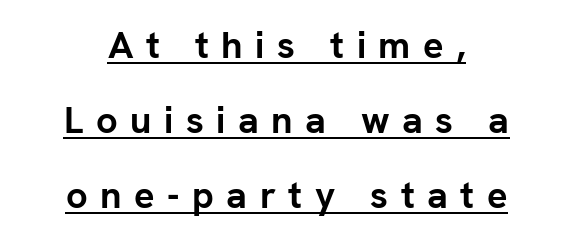
The image shows 38 px semibold sans-serif type, upright; set centered, loose line spacing (1.97x), unusually wide letter spacing (+0.33 em), underlined; low stroke contrast and a medium x-height.
